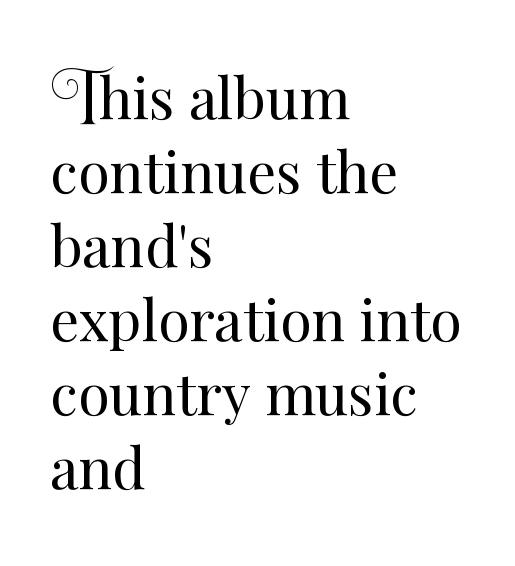
Is this a fixed-width face? No — the glyphs have proportional, varying widths. Here the glyphs are tracked normally, forming tight word shapes. Ordinary non-slanted type is in use. Anything drawn beneath the words? Only blank space.
